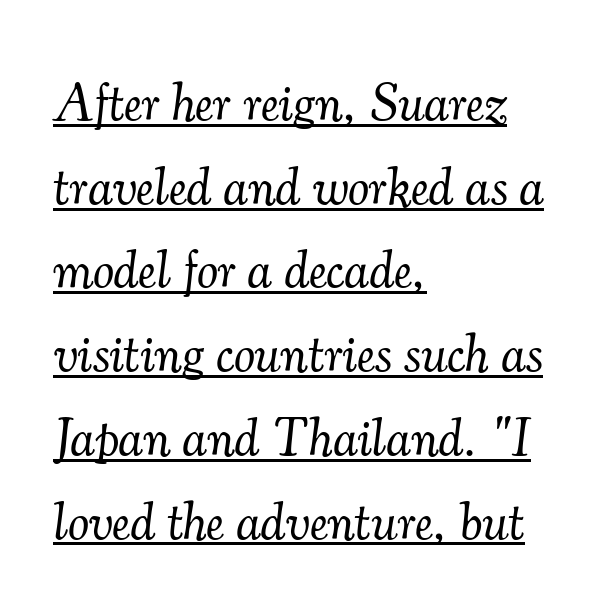
{"serif": "yes", "italic": "yes", "lean": "right", "slant_degrees": 7, "bold": "no", "weight": "light", "width": "normal", "stroke_contrast": "medium", "x_height": "small", "monospaced": "no", "underline": "yes", "align": "left", "line_spacing": "normal", "line_spacing_ratio": 1.58, "letter_spacing": "normal", "letter_spacing_em": 0.0, "glyph_px": 53}
